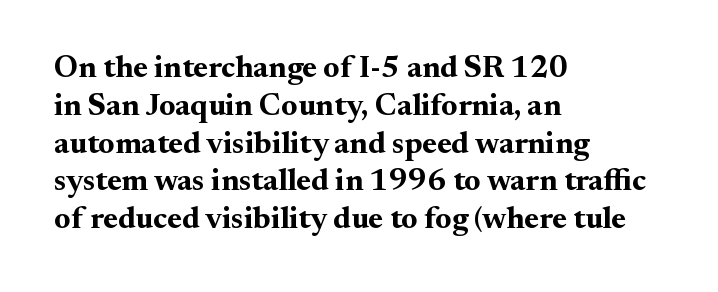
Looks like regular typesetting: each glyph gets only the width it needs. Is the type bold? Yes — the strokes are clearly thick and heavy. Stroke terminals: seriffed. A student would call this left alignment; a typographer would say flush left, rag right.
